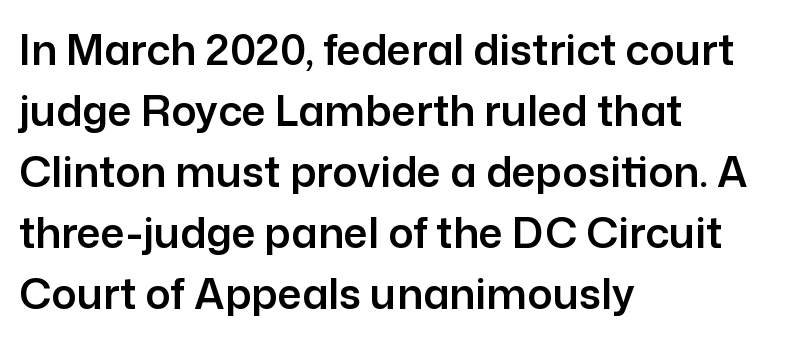
The image shows 42 px sans-serif type, upright; set left-aligned, normal line spacing (1.45x), normal letter spacing, not underlined; low stroke contrast and a medium x-height.
